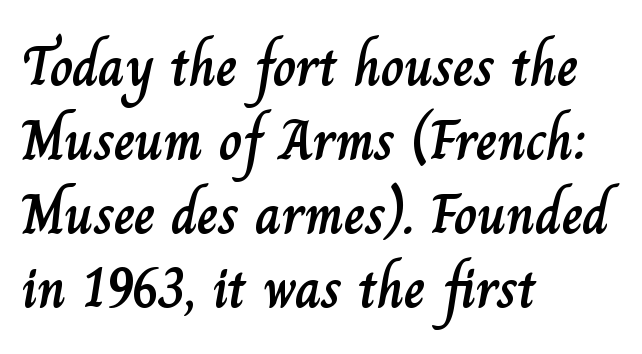
The image shows 57 px text type; set left-aligned, normal line spacing (1.3x), normal letter spacing, not underlined; low stroke contrast and a small x-height.
